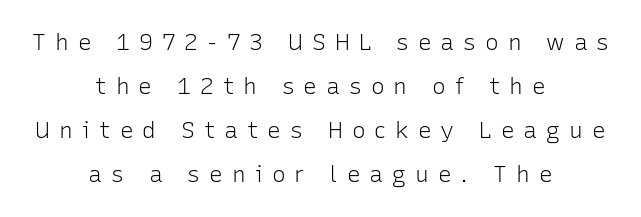
Q: Is the text bold? A: No.
Q: Is the text italic (slanted)? A: No, it is upright.
Q: Is the text underlined? A: No.
Q: How is the paragraph aligned? A: Centered.
Q: Is the spacing between letters normal or unusually wide? A: Unusually wide.
Q: Is the spacing between lines tight, normal or loose? A: Loose.
